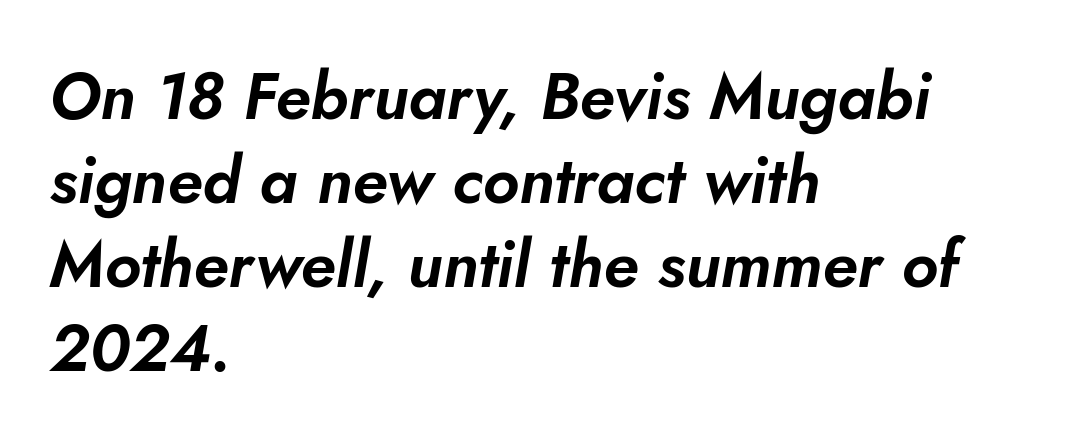
How are the letters spaced? Ordinarily, with no added tracking. In terms of leading, this rendering sits right in the middle. The words here are not underlined. Rendered with sloped, italic letterforms.
